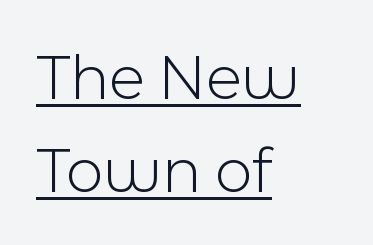
The image shows 65 px light sans-serif type, upright; set left-aligned, normal line spacing (1.43x), normal letter spacing, underlined; a medium x-height.
